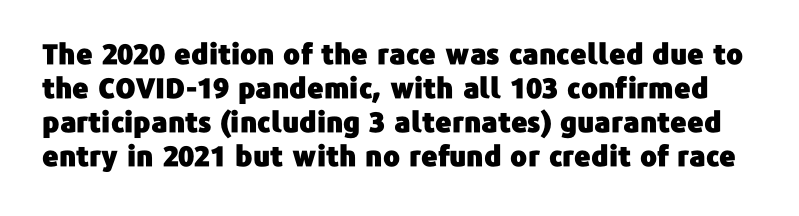
The face used here is a sans, in the tradition of grotesques and geometrics. This is the regular roman posture of the typeface. Clear beneath every line of the passage. Students, note that the glyphs here touch the page at normal intervals. Note the varied advance widths — an 'i' is clearly narrower than an 'm'.
